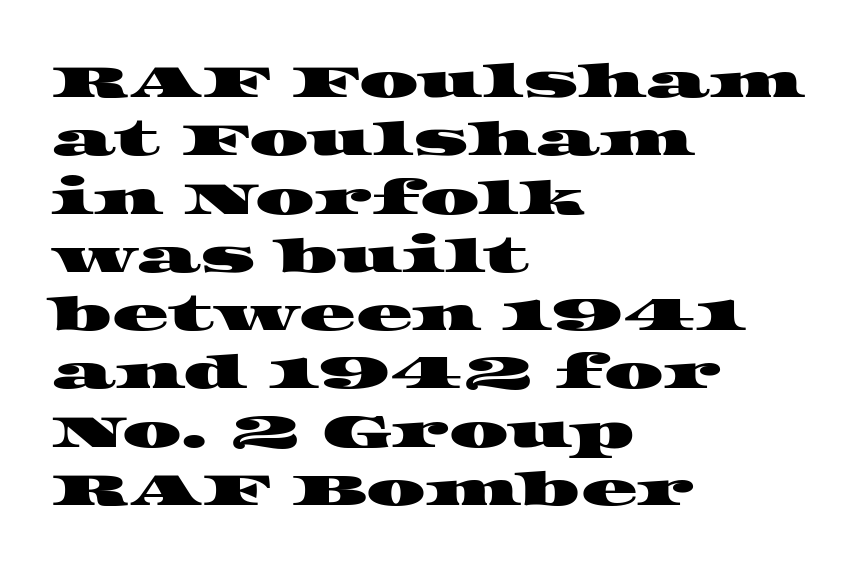
Q: Is the typeface a serif or a sans-serif typeface? A: Serif.
Q: Is the text underlined? A: No.
Q: How is the paragraph aligned? A: Left-aligned.
Q: Is the spacing between letters normal or unusually wide? A: Normal.
Q: Width (condensed, normal, or wide)? A: Wide.
Q: Stroke contrast? A: High.
Q: x-height? A: Large.
Q: Monospaced? A: No.
